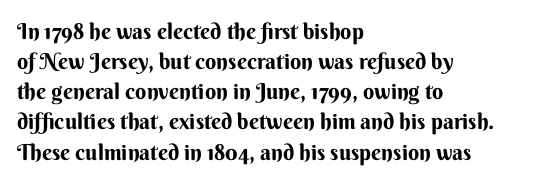
The image shows 22 px bold type, upright; set left-aligned, normal line spacing (1.37x), normal letter spacing, not underlined.
